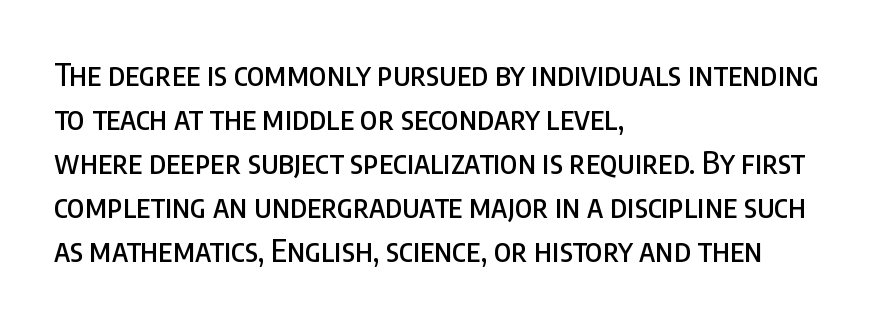
Q: Is the text italic (slanted)? A: No, it is upright.
Q: Is the typeface a serif or a sans-serif typeface? A: Sans-serif.
Q: Is the text underlined? A: No.
Q: How is the paragraph aligned? A: Left-aligned.
Q: Is the spacing between letters normal or unusually wide? A: Normal.
Q: Is the spacing between lines tight, normal or loose? A: Normal.
Q: Width (condensed, normal, or wide)? A: Condensed.
Q: Stroke contrast? A: Low.
Q: x-height? A: Large.
Q: Monospaced? A: No.
